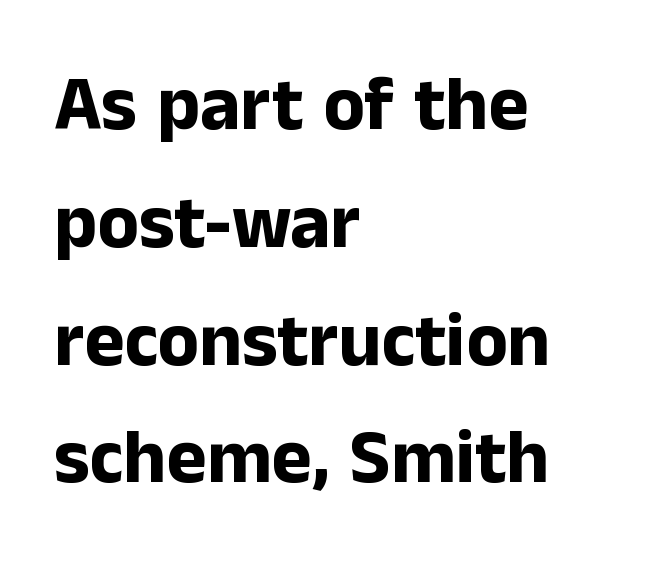
The image shows 76 px bold sans-serif type, upright; set left-aligned, normal line spacing (1.55x), normal letter spacing, not underlined; low stroke contrast and a medium x-height.
